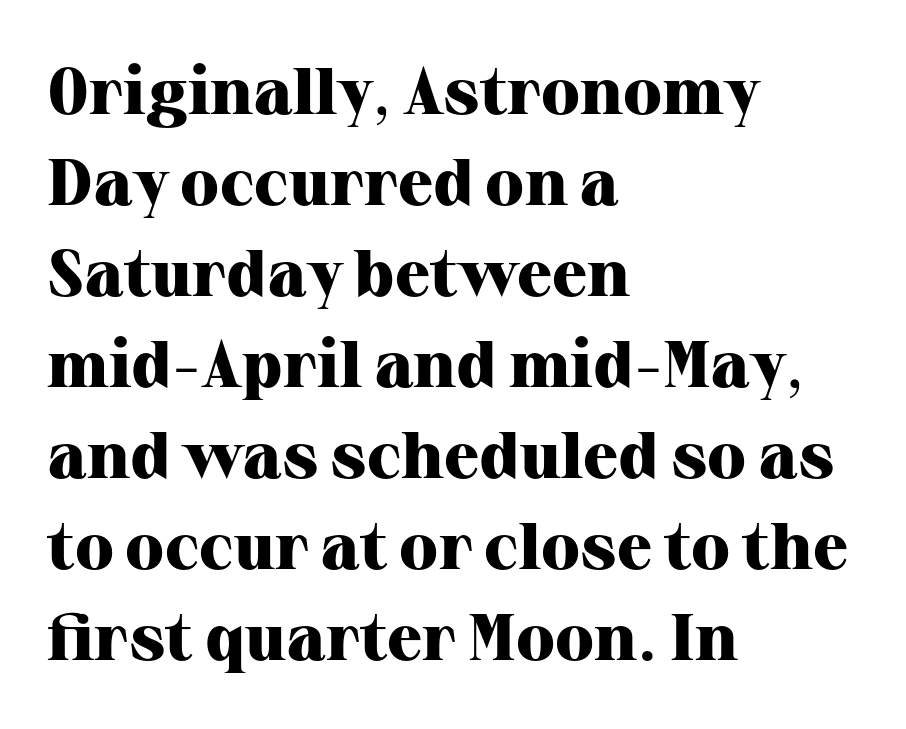
Q: Is the text bold? A: Yes.
Q: Is the text italic (slanted)? A: No, it is upright.
Q: Is the typeface a serif or a sans-serif typeface? A: Serif.
Q: Is the text underlined? A: No.
Q: How is the paragraph aligned? A: Left-aligned.
Q: Is the spacing between letters normal or unusually wide? A: Normal.
Q: Is the spacing between lines tight, normal or loose? A: Normal.
Q: Width (condensed, normal, or wide)? A: Normal.
Q: Stroke contrast? A: High.
Q: x-height? A: Medium.
Q: Monospaced? A: No.
